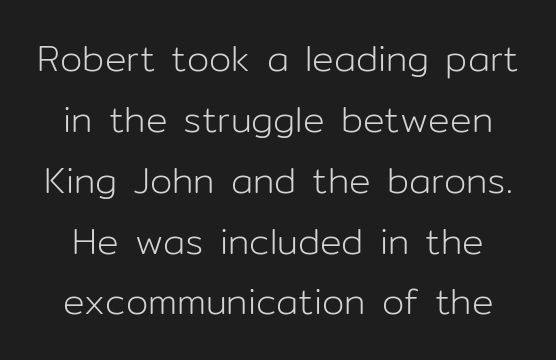
{"serif": "no", "italic": "no", "bold": "no", "weight": "light", "width": "normal", "stroke_contrast": "low", "x_height": "medium", "monospaced": "no", "underline": "no", "line_spacing": "normal", "line_spacing_ratio": 1.69, "letter_spacing": "normal", "letter_spacing_em": 0.0, "glyph_px": 36}
